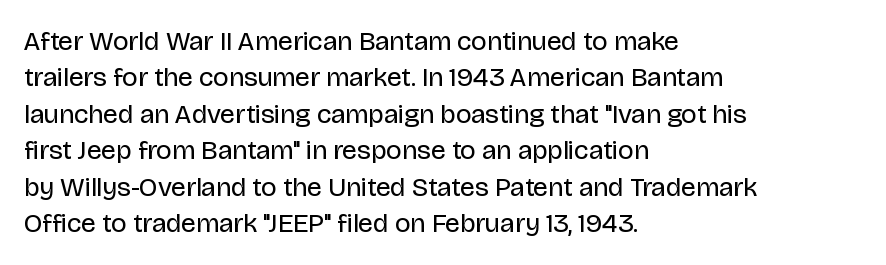
The image shows 27 px text type, upright; set left-aligned, normal line spacing (1.35x), normal letter spacing, not underlined.
